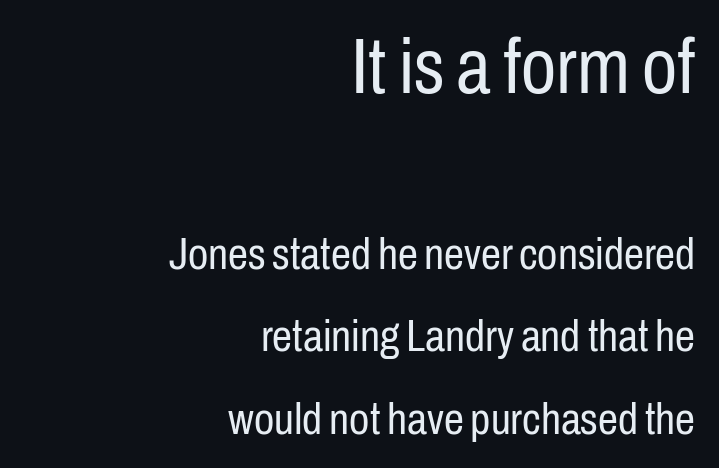
The image shows 78 px regular-weight, condensed sans-serif type, upright; set right-aligned, line spacing 1.83x, normal letter spacing, not underlined; the first (top) block is 1.73x larger; low stroke contrast and a medium x-height.
